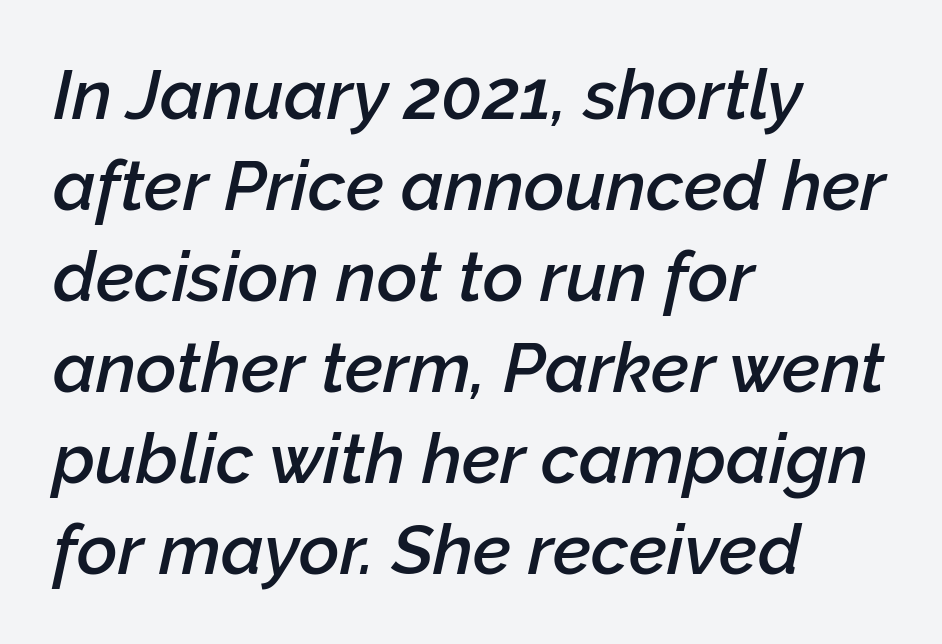
The image shows 70 px semibold type, italic (leaning right); set left-aligned, normal line spacing (1.3x), normal letter spacing, not underlined; low stroke contrast and a medium x-height.
